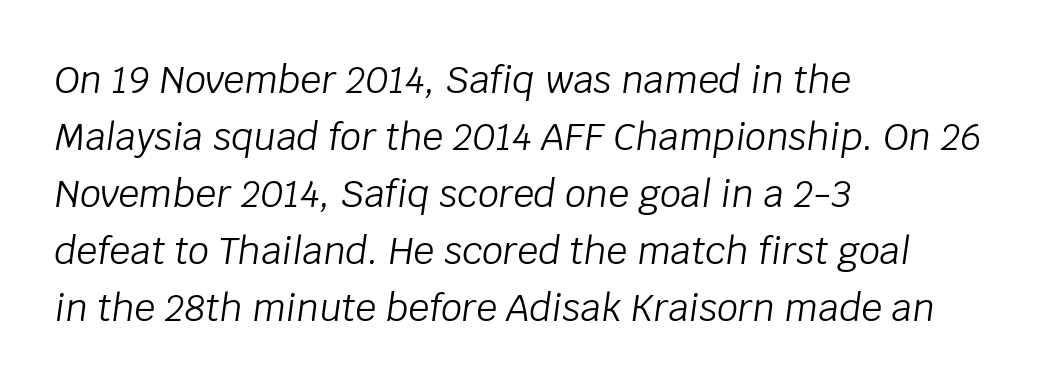
The lettering tilts uniformly, giving the passage an italic look. The face used here is proportionally spaced, like ordinary book or web type. Leading matches the norm, producing a regular column. The strokes carry an ordinary text weight at most.
